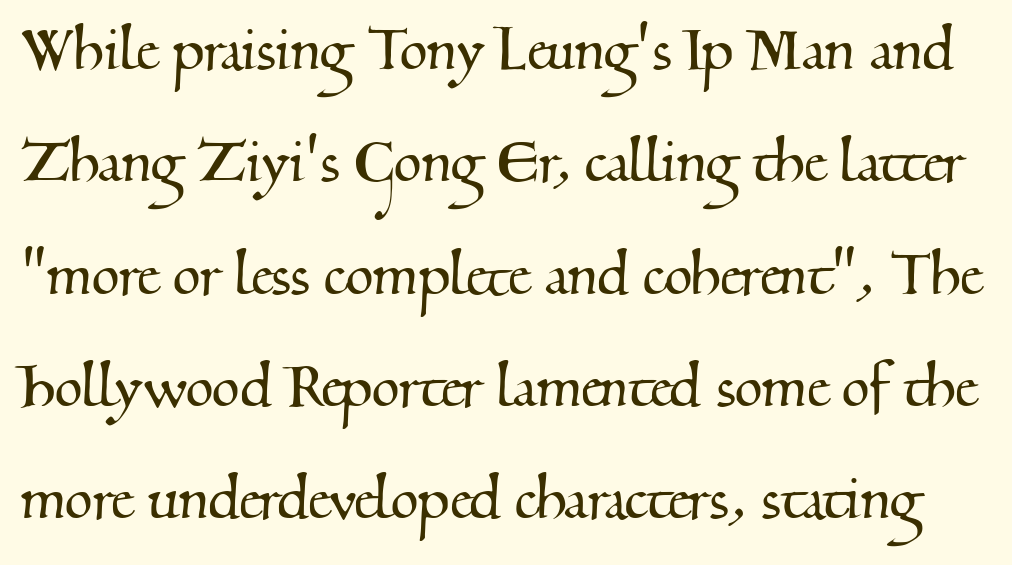
The image shows 72 px serif type; set normal line spacing (1.56x), normal letter spacing, not underlined; medium stroke contrast and a small x-height.
